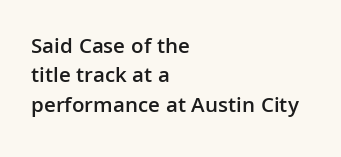
{"italic": "no", "bold": "semi", "underline": "no", "align": "left", "line_spacing": "normal", "line_spacing_ratio": 1.34, "letter_spacing": "normal", "letter_spacing_em": 0.0, "glyph_px": 22}
